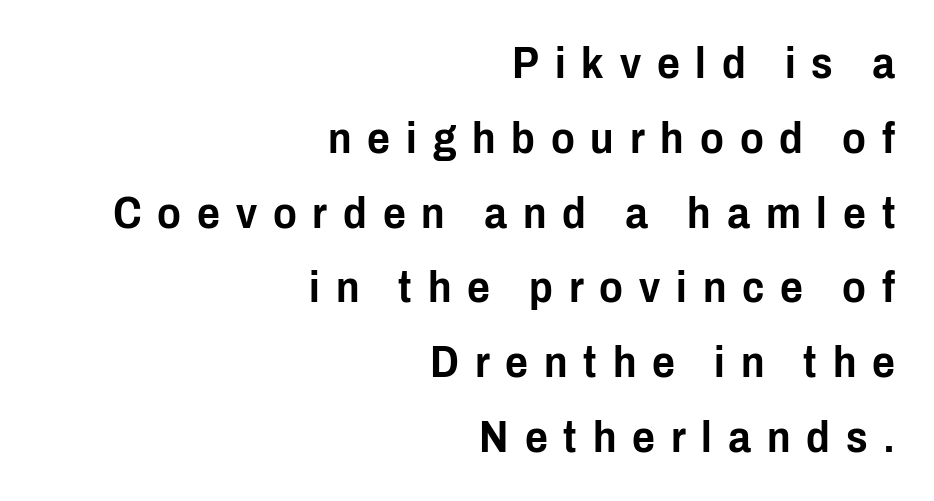
Q: Is the text italic (slanted)? A: No, it is upright.
Q: Is the typeface a serif or a sans-serif typeface? A: Sans-serif.
Q: Is the text underlined? A: No.
Q: How is the paragraph aligned? A: Right-aligned.
Q: Is the spacing between letters normal or unusually wide? A: Unusually wide.
Q: Is the spacing between lines tight, normal or loose? A: Normal.
Q: Width (condensed, normal, or wide)? A: Condensed.
Q: Stroke contrast? A: Low.
Q: x-height? A: Medium.
Q: Monospaced? A: No.
